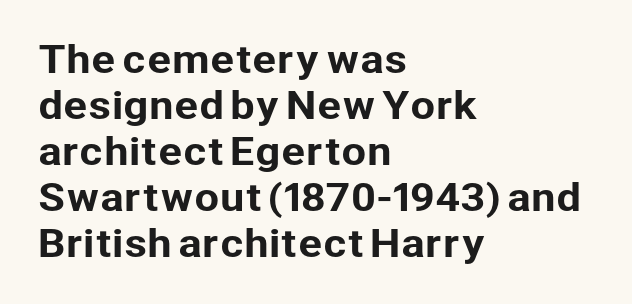
The rows are spaced the way most documents space them. No word sits above an underline. Nothing sits at the stroke ends, so this counts as sans-serif. The paragraph shown leans on its left margin. The letters sit at their default tracking, neither squeezed nor spread.
